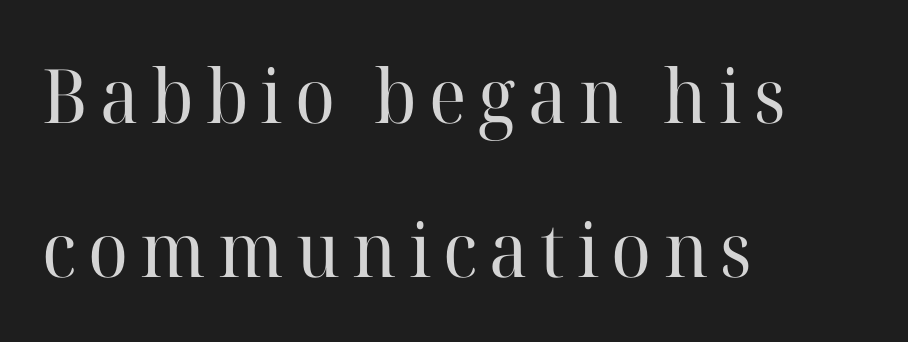
Notice how the passage keeps a crisp vertical edge on the left only. Vertical stems look standard width or narrower in stroke. The letters advance in unequal steps, a hallmark of proportional type. Descenders hang freely into open space. The lettering stays uniformly vertical, giving the passage a roman look.
